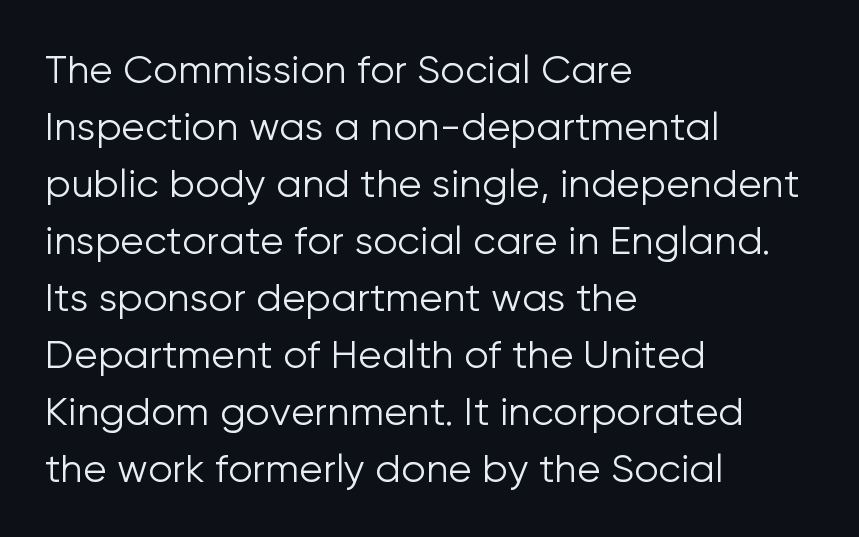
The image shows 39 px light sans-serif type, upright; set left-aligned, normal line spacing (1.46x), normal letter spacing, not underlined; low stroke contrast and a medium x-height.
